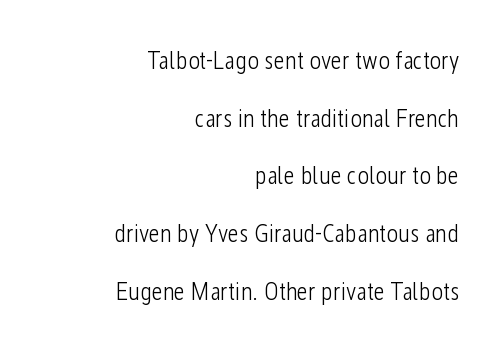
{"italic": "no", "bold": "no", "underline": "no", "align": "right", "line_spacing": "loose", "line_spacing_ratio": 2.31, "letter_spacing": "normal", "letter_spacing_em": 0.0, "glyph_px": 25}
